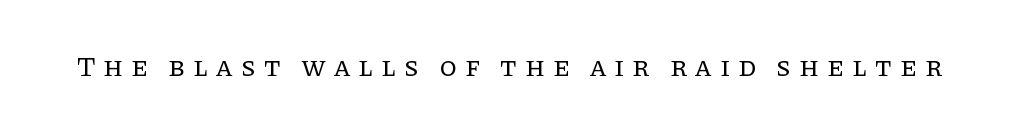
This sample uses an upright cut, with every glyph sitting square on the baseline. The passage shown is not bold in any degree. The letters advance in unequal steps, a hallmark of proportional type. Letters rest on an invisible, unmarked baseline.
